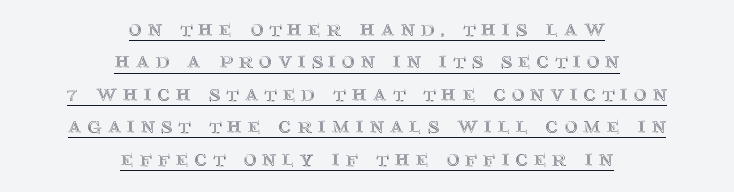
The image shows 24 px text type, upright; set centered, normal line spacing (1.35x), unusually wide letter spacing (+0.25 em), underlined.
